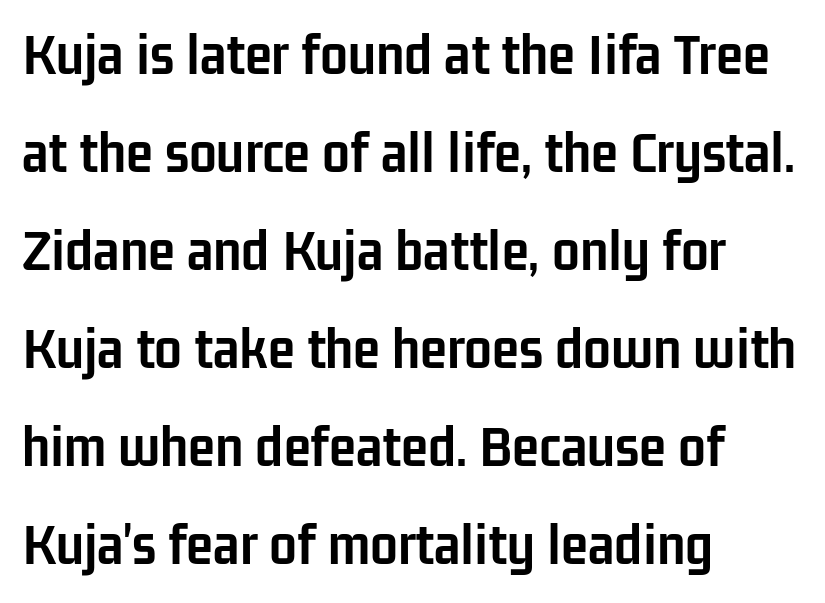
Q: Is the text bold? A: Yes.
Q: Is the text italic (slanted)? A: No, it is upright.
Q: Is the typeface a serif or a sans-serif typeface? A: Sans-serif.
Q: Is the text underlined? A: No.
Q: How is the paragraph aligned? A: Left-aligned.
Q: Is the spacing between letters normal or unusually wide? A: Normal.
Q: Is the spacing between lines tight, normal or loose? A: Normal.
Q: Width (condensed, normal, or wide)? A: Condensed.
Q: Stroke contrast? A: Low.
Q: x-height? A: Medium.
Q: Monospaced? A: No.
